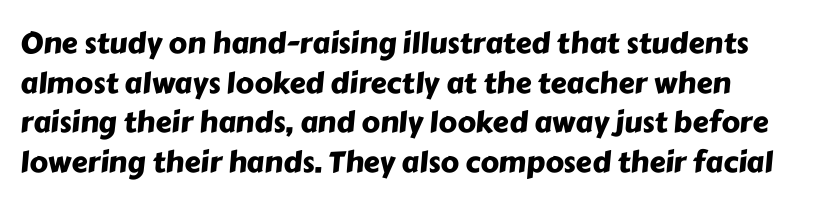
{"serif": "no", "width": "normal", "stroke_contrast": "low", "x_height": "medium", "monospaced": "no", "underline": "no", "line_spacing": "normal", "line_spacing_ratio": 1.37, "letter_spacing": "normal", "letter_spacing_em": 0.0, "glyph_px": 29}
